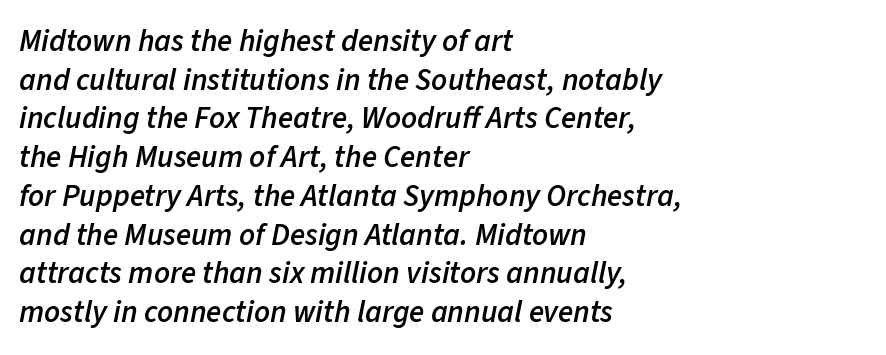
The image shows 31 px semibold type, italic (leaning right); set left-aligned, normal line spacing (1.25x), normal letter spacing, not underlined; low stroke contrast and a medium x-height.
